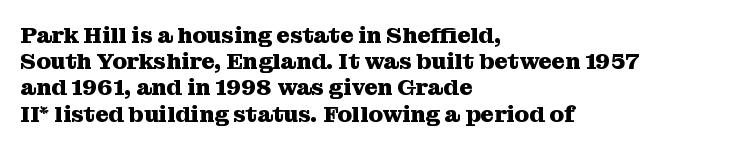
{"italic": "no", "bold": "yes", "underline": "no", "align": "left", "line_spacing": "tight", "line_spacing_ratio": 1.14, "letter_spacing": "normal", "letter_spacing_em": 0.0, "glyph_px": 23}
